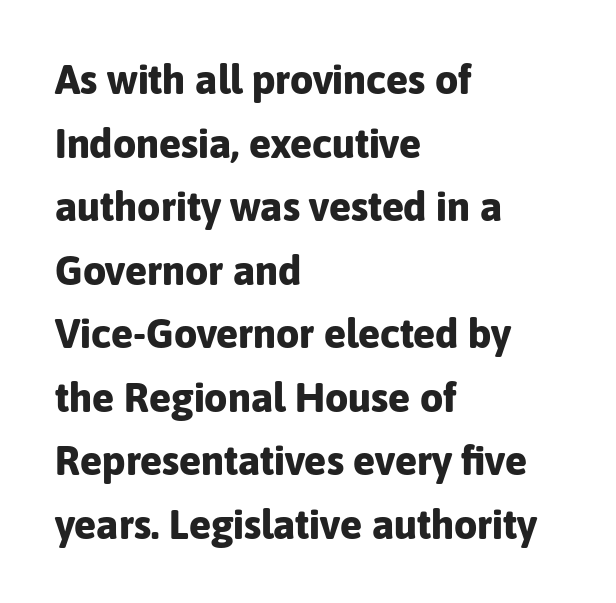
The image shows 41 px bold sans-serif type, upright; set left-aligned, normal line spacing (1.55x), normal letter spacing, not underlined; low stroke contrast and a medium x-height.
